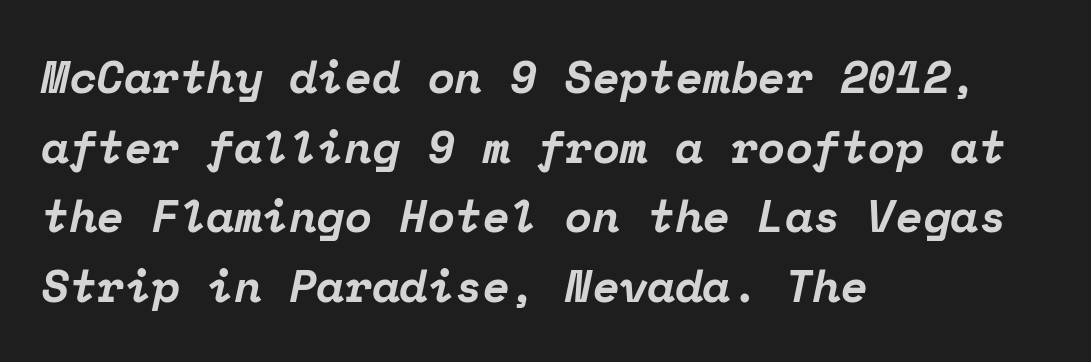
Q: Is the text bold? A: Yes.
Q: Is the text italic (slanted)? A: Yes, it leans right by about 12 degrees.
Q: Is the typeface a serif or a sans-serif typeface? A: Serif.
Q: Is the text underlined? A: No.
Q: How is the paragraph aligned? A: Left-aligned.
Q: Is the spacing between letters normal or unusually wide? A: Normal.
Q: Is the spacing between lines tight, normal or loose? A: Normal.
Q: Width (condensed, normal, or wide)? A: Normal.
Q: Stroke contrast? A: Low.
Q: x-height? A: Medium.
Q: Monospaced? A: Yes.
